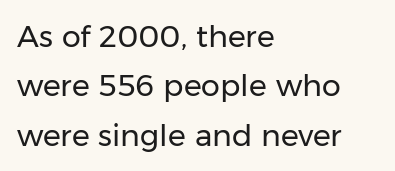
Serif or sans? Sans — the stroke terminals are bare. Compared with typical body copy, the letter spacing here is the same. Style check: upright. Unbolded letterforms with no extra heft. Here the designer chose a conventional face with non-uniform glyph widths. Reading down the block, your eye returns to a fixed left position each line.
